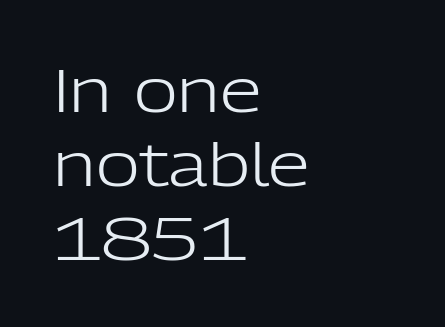
A typesetter would call this proportional, since set widths differ per character. Descenders hang freely into open space. Glyph-to-glyph distance matches everyday printed text. To sum up the face: it is a sans, with no serifs. Ascenders rise straight up at ninety degrees. Alignment: flush left.
